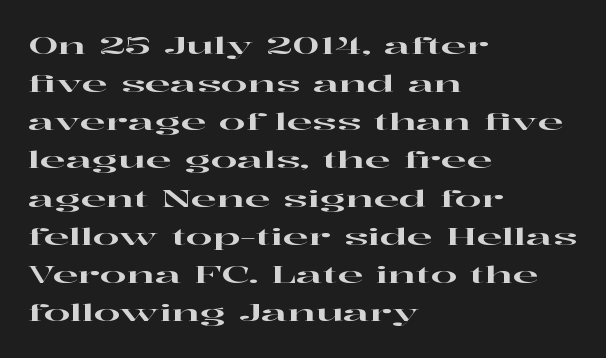
The image shows 24 px text type, upright; set left-aligned, normal line spacing (1.59x), normal letter spacing, not underlined.
